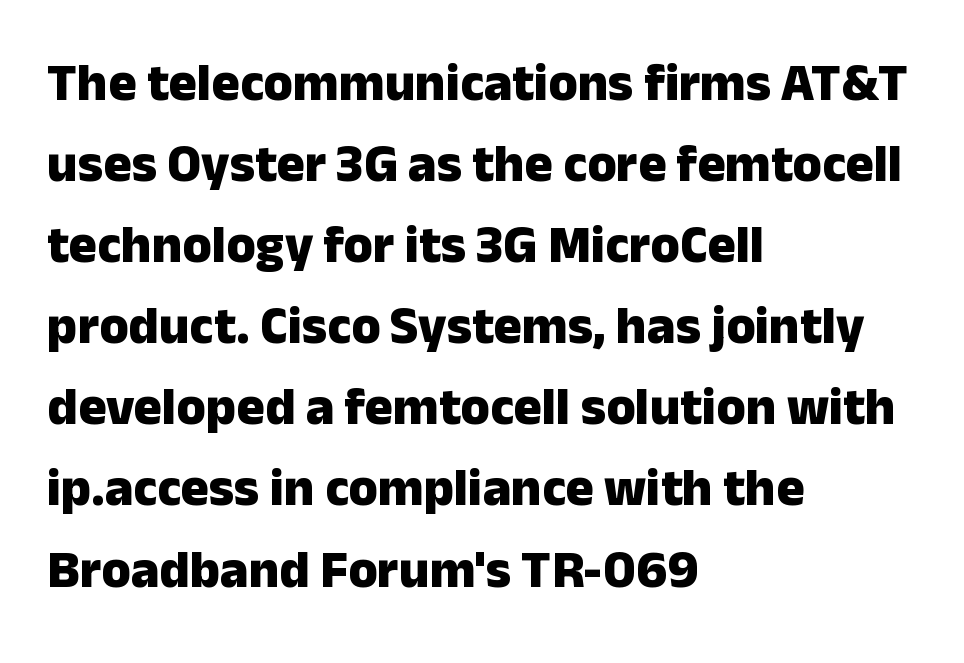
Q: Is the text bold? A: Yes.
Q: Is the text italic (slanted)? A: No, it is upright.
Q: Is the typeface a serif or a sans-serif typeface? A: Sans-serif.
Q: Is the text underlined? A: No.
Q: How is the paragraph aligned? A: Left-aligned.
Q: Is the spacing between letters normal or unusually wide? A: Normal.
Q: Is the spacing between lines tight, normal or loose? A: Normal.
Q: Width (condensed, normal, or wide)? A: Normal.
Q: Stroke contrast? A: Low.
Q: x-height? A: Medium.
Q: Monospaced? A: No.
